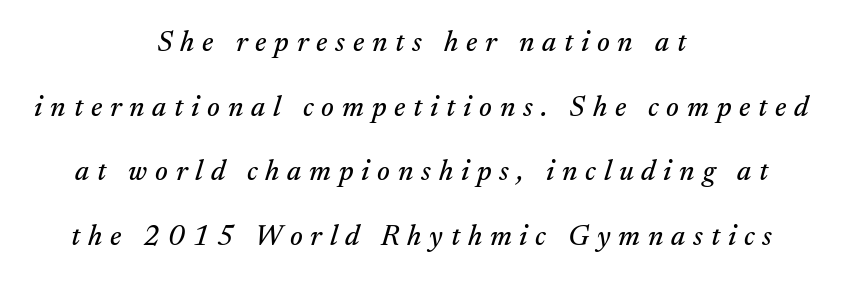
The image shows 29 px serif type, italic (leaning right); set centered, loose line spacing (2.23x), unusually wide letter spacing (+0.27 em), not underlined; medium stroke contrast and a small x-height.
